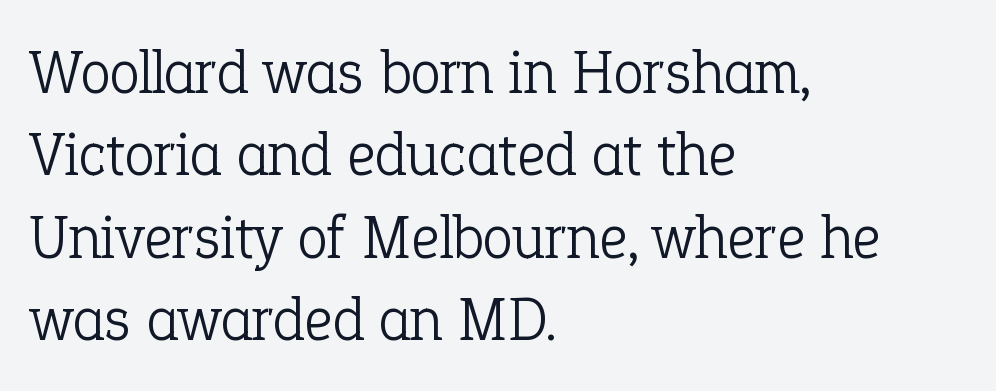
{"serif": "yes", "italic": "no", "bold": "no", "weight": "light", "width": "normal", "stroke_contrast": "low", "x_height": "medium", "monospaced": "no", "underline": "no", "align": "left", "line_spacing": "normal", "line_spacing_ratio": 1.33, "letter_spacing": "normal", "letter_spacing_em": 0.0, "glyph_px": 62}
